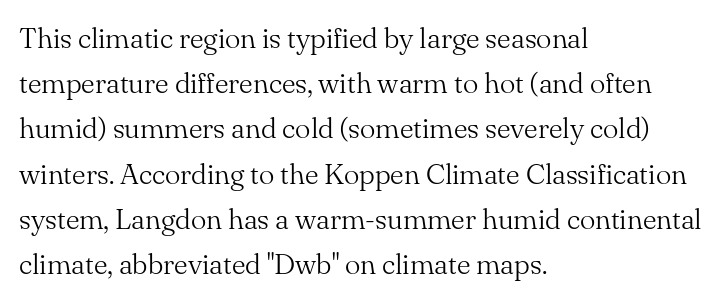
{"serif": "yes", "italic": "no", "bold": "no", "weight": "light", "width": "normal", "stroke_contrast": "medium", "x_height": "small", "monospaced": "no", "underline": "no", "align": "left", "line_spacing": "normal", "line_spacing_ratio": 1.56, "letter_spacing": "normal", "letter_spacing_em": 0.0, "glyph_px": 29}
